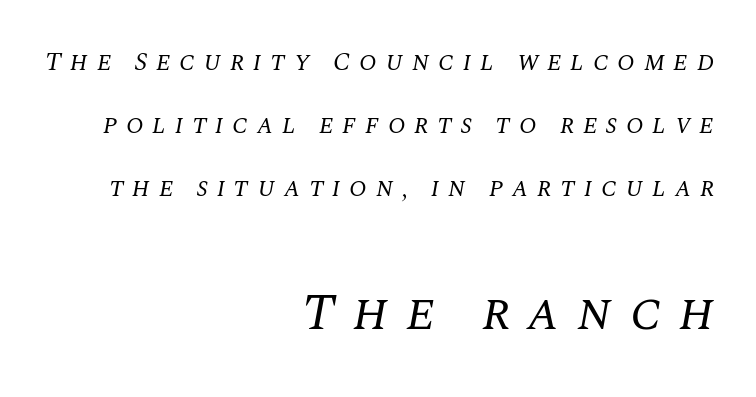
The image shows 52 px regular-weight serif type, italic (leaning right); set right-aligned, loose line spacing (2.43x), unusually wide letter spacing (+0.33 em), not underlined; the second (bottom) block is 2.0x larger; medium stroke contrast and a large x-height.
